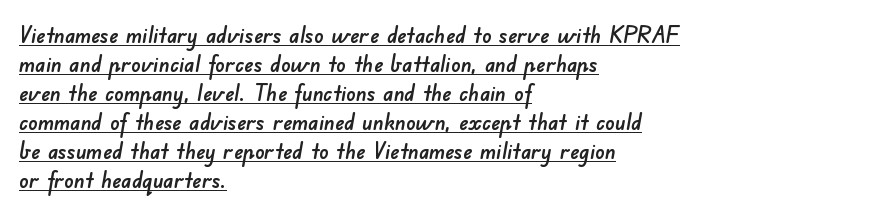
{"underline": "yes", "align": "left", "line_spacing": "normal", "line_spacing_ratio": 1.26, "letter_spacing": "normal", "letter_spacing_em": 0.0, "glyph_px": 23}
